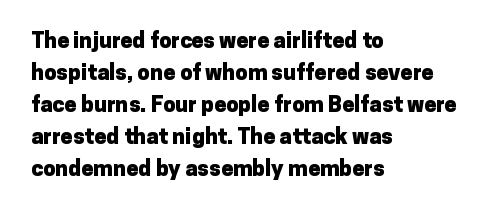
Students, observe: this is what conventionally led text looks like. Ascenders rise straight up at ninety degrees. Pretty heavy lettering here — definitely bold. The words here are not underlined.
